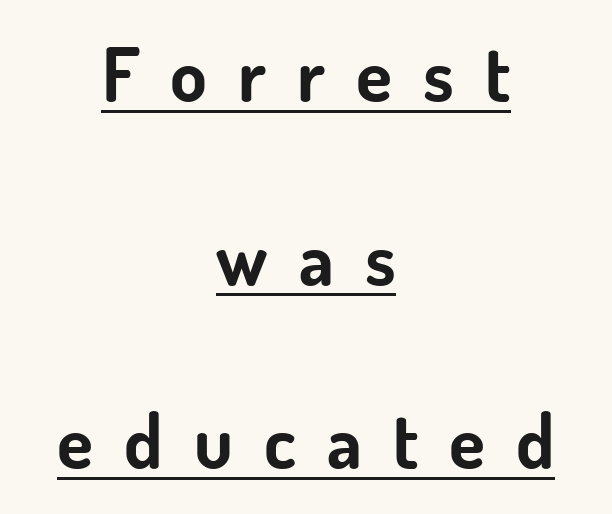
The image shows 74 px bold sans-serif type, upright; set centered, loose line spacing (2.48x), unusually wide letter spacing (+0.42 em), underlined; low stroke contrast and a small x-height.
